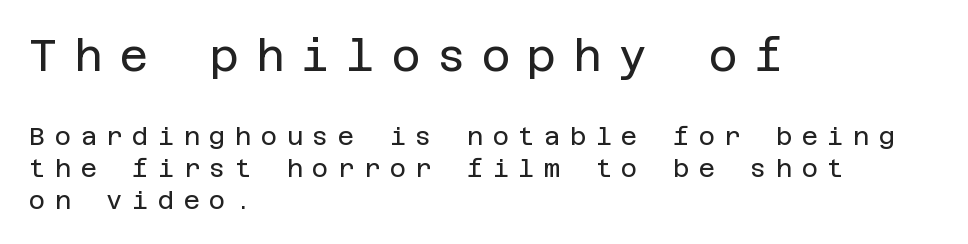
Letters rest on an invisible, unmarked baseline. The typeface has the unassuming heft of standard copy or less. In terms of letterform style, serifs are entirely absent. Here the first block reads like a headline and the second like body copy. The line texture is sparse and dotted thanks to wide tracking. This block has exactly the height ordinary leading produces.
